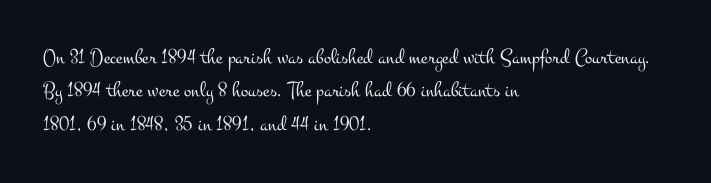
The image shows 22 px text type; set left-aligned, normal line spacing (1.52x), normal letter spacing, not underlined.
